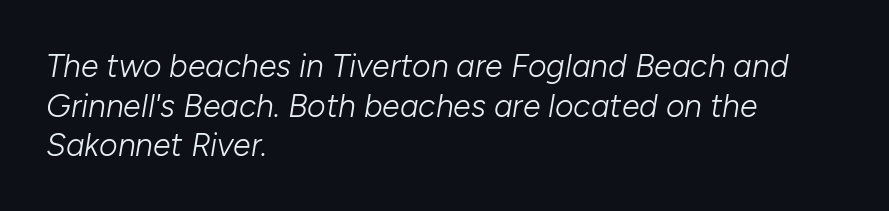
{"italic": "yes", "lean": "right", "slant_degrees": 10, "bold": "no", "weight": "light", "width": "normal", "stroke_contrast": "low", "x_height": "medium", "monospaced": "no", "underline": "no", "align": "left", "line_spacing_ratio": 1.24, "letter_spacing": "normal", "letter_spacing_em": 0.0, "glyph_px": 32}
